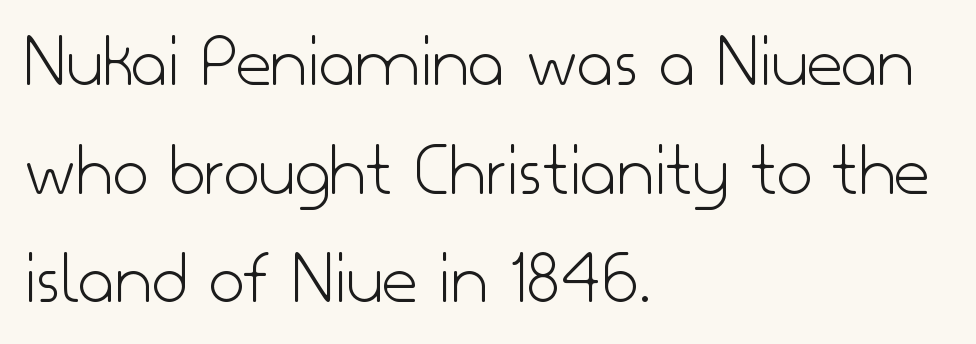
The image shows 77 px light sans-serif type, upright; set left-aligned, normal line spacing (1.41x), normal letter spacing, not underlined; low stroke contrast and a small x-height.
